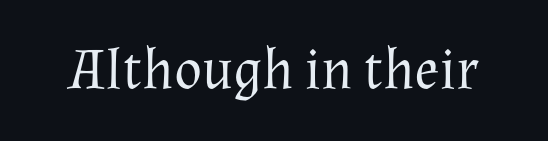
The image shows 58 px regular-weight serif type, upright; set normal letter spacing, not underlined; medium stroke contrast and a medium x-height.
